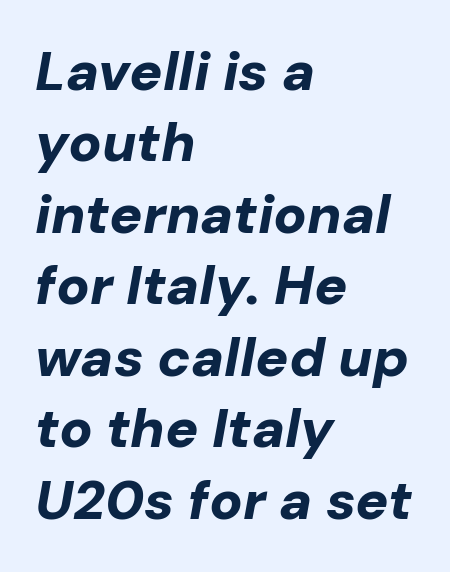
{"italic": "yes", "lean": "right", "slant_degrees": 10, "bold": "yes", "weight": "bold", "width": "normal", "stroke_contrast": "low", "x_height": "medium", "monospaced": "no", "underline": "no", "align": "left", "line_spacing": "normal", "line_spacing_ratio": 1.3, "letter_spacing": "normal", "letter_spacing_em": 0.0, "glyph_px": 55}
